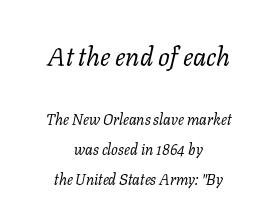
Q: Is the text bold? A: No.
Q: Is the text italic (slanted)? A: Yes, it leans right by about 11 degrees.
Q: Is the text underlined? A: No.
Q: How is the paragraph aligned? A: Centered.
Q: Is the spacing between letters normal or unusually wide? A: Normal.
Q: Is the spacing between lines tight, normal or loose? A: Loose.
Q: Which block of text is set in a larger size, the first (top) or the second (bottom)? A: The first (top) one.
